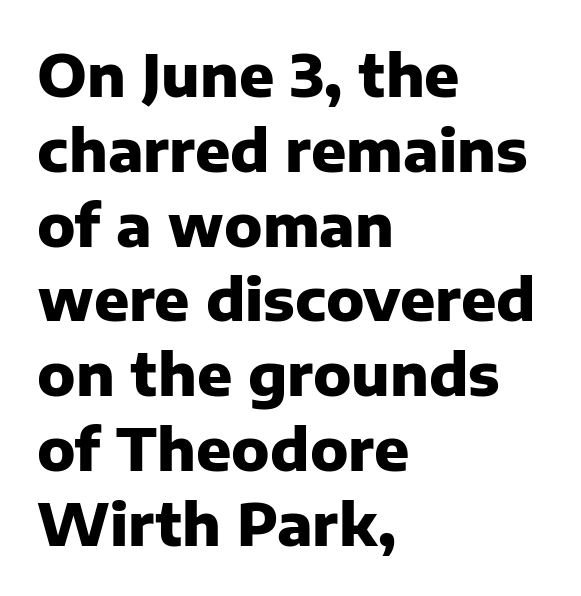
The image shows 58 px heavy sans-serif type, upright; set left-aligned, normal line spacing (1.29x), normal letter spacing, not underlined; low stroke contrast and a medium x-height.
